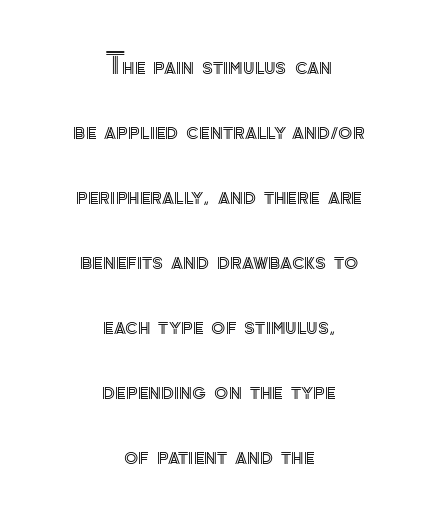
The image shows 29 px text type, upright; set centered, loose line spacing (2.24x), normal letter spacing, not underlined; a small x-height.
